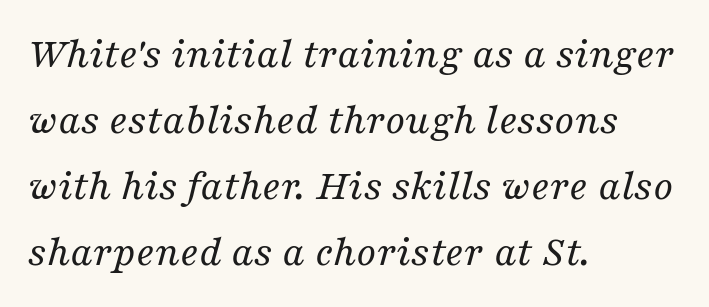
Line spacing here is normal. The whole block is typeset with a tilt. Descenders hang freely into open space. This rendering uses left alignment, leaving the right contour irregular. Is the stroke heavy? The answer is a plain regular-or-lighter. The tracking reads as untouched default to a designer's eye.
